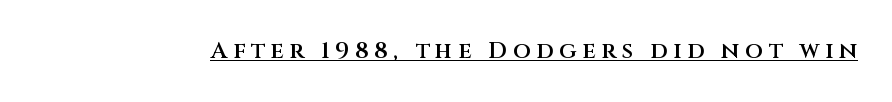
Q: Is the text bold? A: Semi-bold.
Q: Is the text italic (slanted)? A: No, it is upright.
Q: Is the text underlined? A: Yes.
Q: Is the spacing between letters normal or unusually wide? A: Unusually wide.
